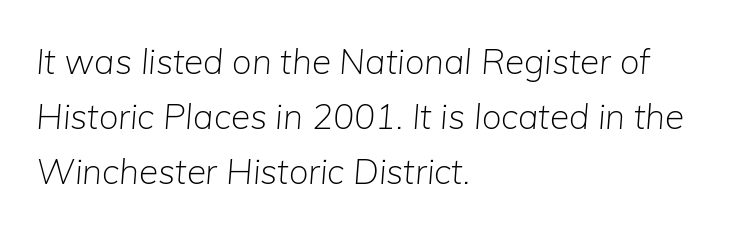
Q: Is the text bold? A: No.
Q: Is the text italic (slanted)? A: Yes, it leans right by about 5 degrees.
Q: Is the text underlined? A: No.
Q: How is the paragraph aligned? A: Left-aligned.
Q: Is the spacing between letters normal or unusually wide? A: Normal.
Q: Is the spacing between lines tight, normal or loose? A: Normal.
Q: Width (condensed, normal, or wide)? A: Normal.
Q: Stroke contrast? A: Low.
Q: x-height? A: Medium.
Q: Monospaced? A: No.
